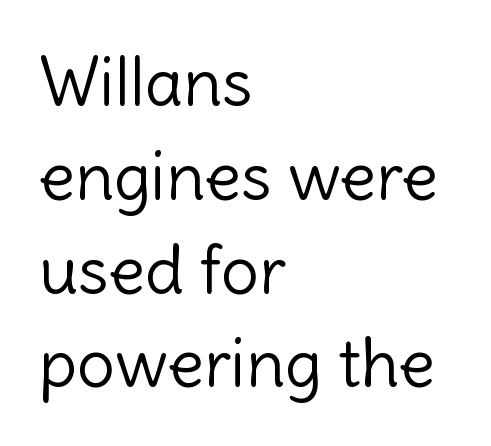
The image shows 67 px light sans-serif type, upright; set left-aligned, normal line spacing (1.4x), normal letter spacing, not underlined; a medium x-height.
